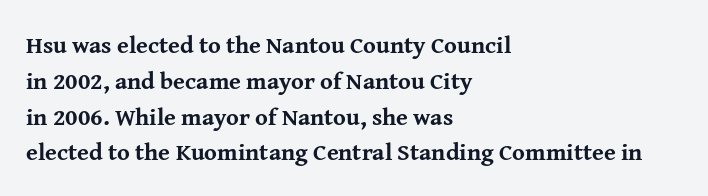
{"italic": "no", "bold": "yes", "underline": "no", "align": "left", "line_spacing": "normal", "line_spacing_ratio": 1.49, "letter_spacing": "normal", "letter_spacing_em": 0.0, "glyph_px": 24}
